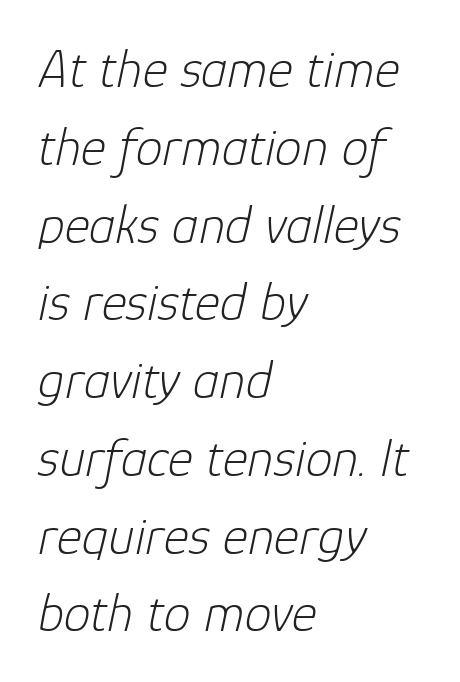
The image shows 54 px light type, italic (leaning right); set left-aligned, normal line spacing (1.44x), normal letter spacing, not underlined; low stroke contrast and a medium x-height.
